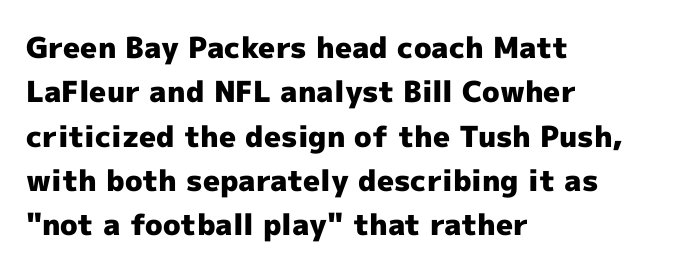
The image shows 29 px heavy sans-serif type, upright; set left-aligned, normal line spacing (1.53x), normal letter spacing, not underlined; a medium x-height.
